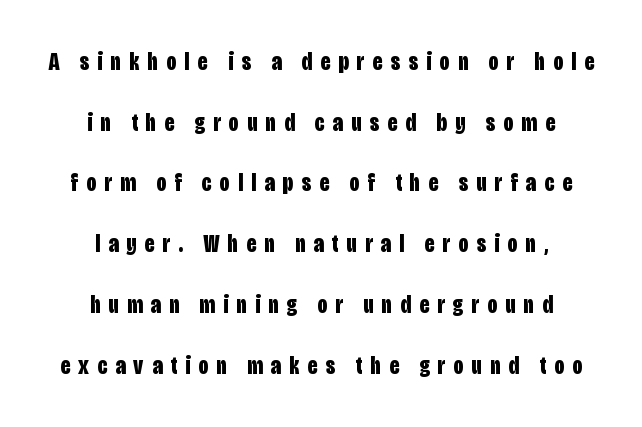
The image shows 25 px bold type, upright; set centered, loose line spacing (2.43x), unusually wide letter spacing (+0.33 em), not underlined.
